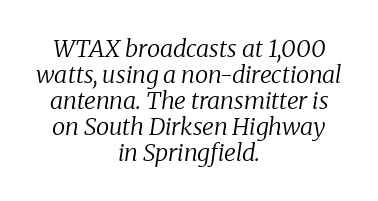
The strokes are not fattened; the text isn't bold. A student would call this center alignment; a typographer would say set centered. You can tell it's italic because the verticals aren't actually vertical. The horizontal fit of the characters is conventional and even. A clean baseline with only descenders dipping below it. Quick note: interline space is minimal.
